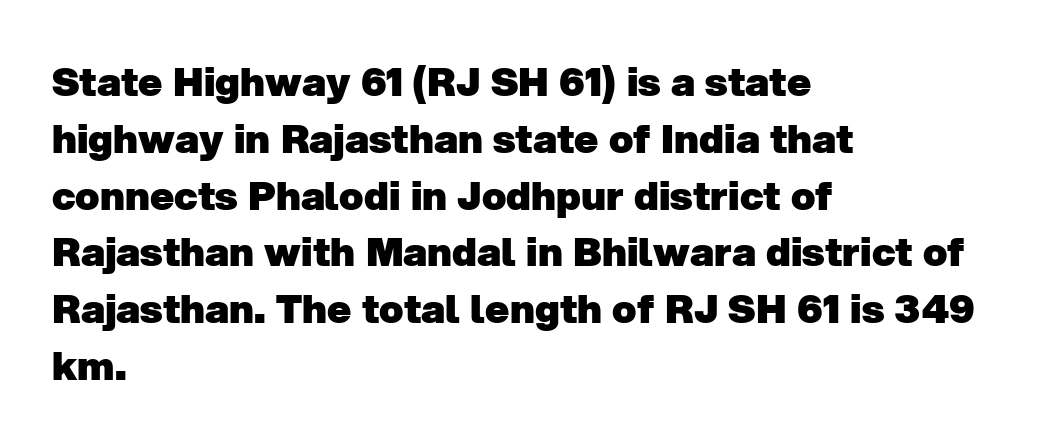
Regarding leading, the lines here are spaced in the standard way. You'd pick this weight for a headline — it's a proper bold. No word sits above an underline. You can tell from the bare stems that sans-serif type was used. Note the varied advance widths — an 'i' is clearly narrower than an 'm'.
